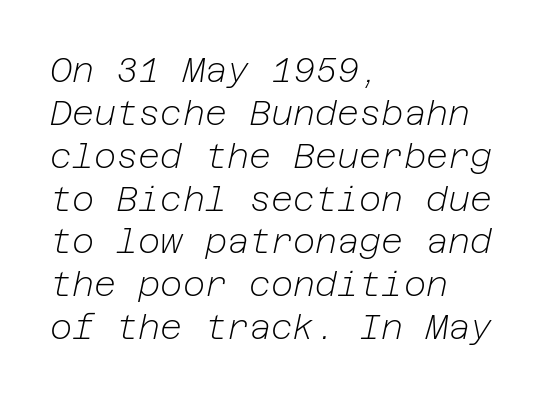
Q: Is the text bold? A: No.
Q: Is the text italic (slanted)? A: Yes, it leans right by about 12 degrees.
Q: Is the text underlined? A: No.
Q: How is the paragraph aligned? A: Left-aligned.
Q: Is the spacing between letters normal or unusually wide? A: Normal.
Q: Is the spacing between lines tight, normal or loose? A: Normal.
Q: Width (condensed, normal, or wide)? A: Normal.
Q: Stroke contrast? A: Low.
Q: x-height? A: Medium.
